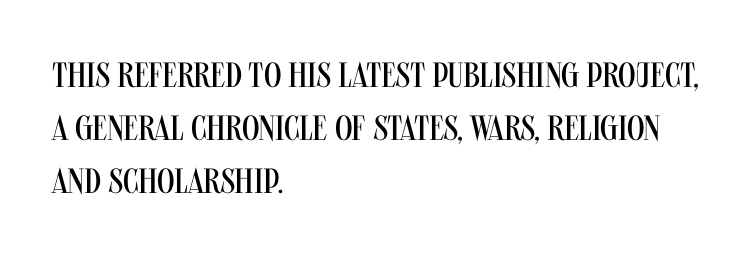
The image shows 35 px regular-weight, condensed sans-serif type, upright; set left-aligned, normal line spacing (1.52x), normal letter spacing, not underlined; medium stroke contrast and a large x-height.
